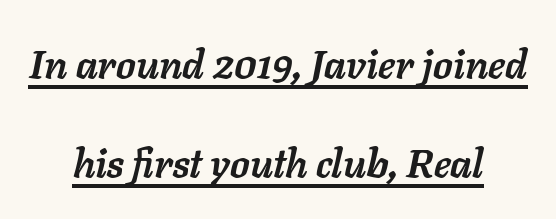
Interline gaps are noticeably wide in this sample. The letters advance in unequal steps, a hallmark of proportional type. Compared with typical body copy, the letter spacing here is the same. The lines are quadded center.
